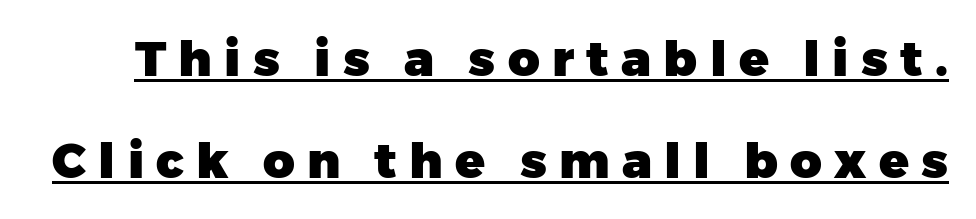
{"serif": "no", "italic": "no", "bold": "yes", "weight": "heavy", "width": "normal", "stroke_contrast": "low", "x_height": "medium", "monospaced": "no", "underline": "yes", "line_spacing": "loose", "line_spacing_ratio": 2.08, "letter_spacing": "wide", "letter_spacing_em": 0.25, "glyph_px": 49}
